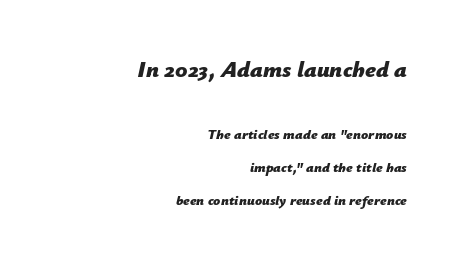
{"italic": "yes", "lean": "right", "slant_degrees": 12, "bold": "yes", "underline": "no", "align": "right", "line_spacing": "loose", "line_spacing_ratio": 2.35, "letter_spacing": "normal", "letter_spacing_em": 0.0, "larger_block": "first", "size_ratio": 1.64, "glyph_px": 23}
